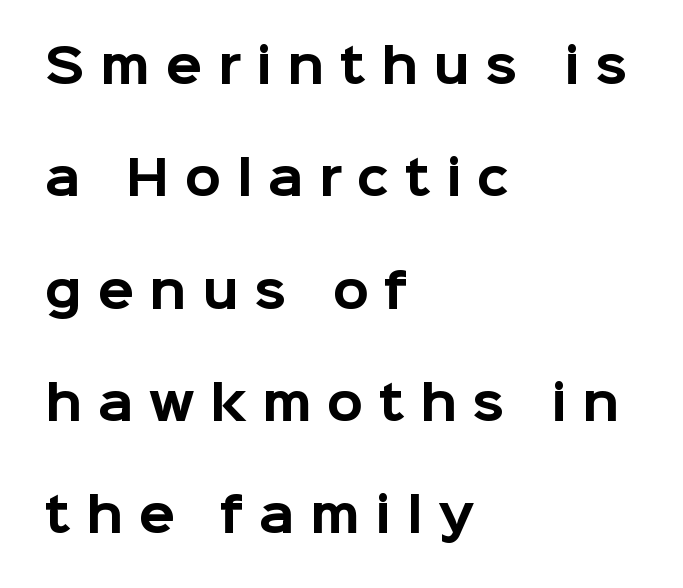
Q: Is the text bold? A: Yes.
Q: Is the text italic (slanted)? A: No, it is upright.
Q: Is the typeface a serif or a sans-serif typeface? A: Sans-serif.
Q: Is the text underlined? A: No.
Q: How is the paragraph aligned? A: Left-aligned.
Q: Is the spacing between letters normal or unusually wide? A: Unusually wide.
Q: Is the spacing between lines tight, normal or loose? A: Loose.
Q: Width (condensed, normal, or wide)? A: Normal.
Q: Stroke contrast? A: Low.
Q: x-height? A: Medium.
Q: Monospaced? A: No.
